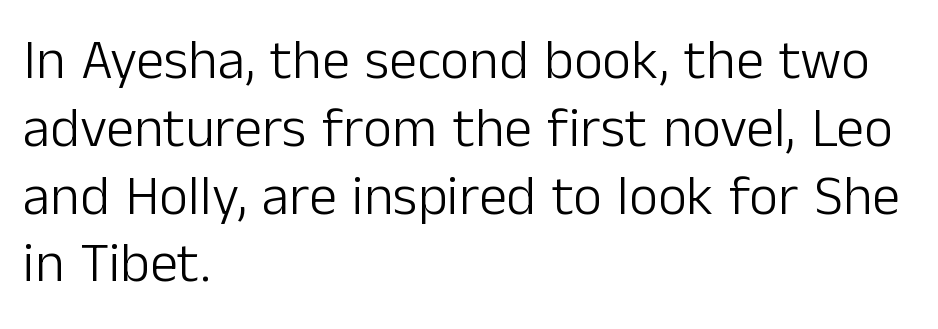
The image shows 56 px light sans-serif type, upright; set left-aligned, line spacing 1.21x, normal letter spacing, not underlined; low stroke contrast and a medium x-height.
